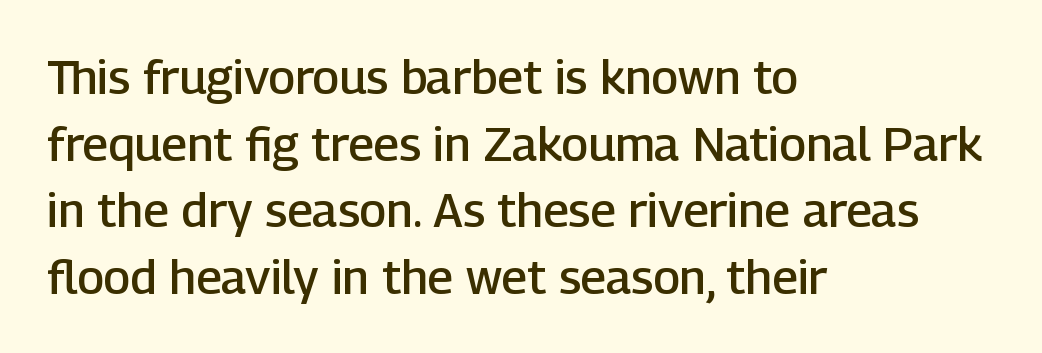
Q: Is the text bold? A: Semi-bold.
Q: Is the text italic (slanted)? A: No, it is upright.
Q: Is the typeface a serif or a sans-serif typeface? A: Sans-serif.
Q: Is the text underlined? A: No.
Q: How is the paragraph aligned? A: Left-aligned.
Q: Is the spacing between letters normal or unusually wide? A: Normal.
Q: Is the spacing between lines tight, normal or loose? A: Normal.
Q: Width (condensed, normal, or wide)? A: Normal.
Q: Stroke contrast? A: Low.
Q: x-height? A: Medium.
Q: Monospaced? A: No.
